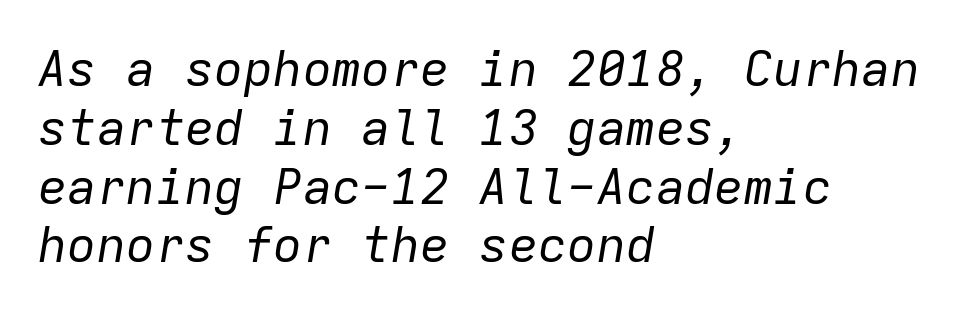
The image shows 49 px regular-weight type, italic (leaning right), monospaced; set left-aligned, line spacing 1.2x, normal letter spacing, not underlined; low stroke contrast and a medium x-height.
